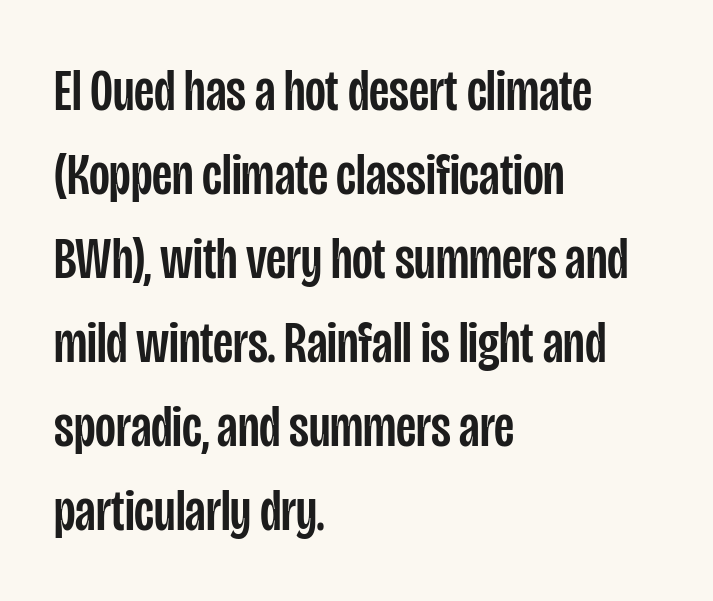
Q: Is the text italic (slanted)? A: No, it is upright.
Q: Is the typeface a serif or a sans-serif typeface? A: Sans-serif.
Q: Is the text underlined? A: No.
Q: How is the paragraph aligned? A: Left-aligned.
Q: Is the spacing between letters normal or unusually wide? A: Normal.
Q: Is the spacing between lines tight, normal or loose? A: Normal.
Q: Width (condensed, normal, or wide)? A: Condensed.
Q: Stroke contrast? A: Low.
Q: x-height? A: Large.
Q: Monospaced? A: No.
